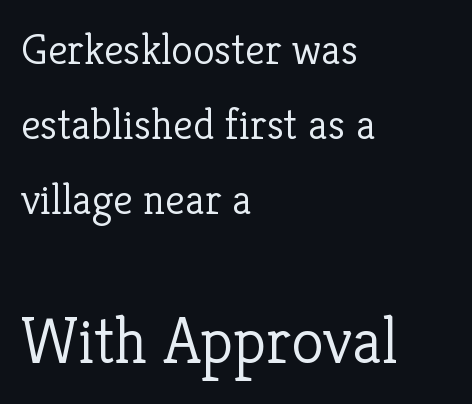
Q: Is the text bold? A: No.
Q: Is the text italic (slanted)? A: No, it is upright.
Q: Is the typeface a serif or a sans-serif typeface? A: Serif.
Q: Is the text underlined? A: No.
Q: How is the paragraph aligned? A: Left-aligned.
Q: Is the spacing between letters normal or unusually wide? A: Normal.
Q: Is the spacing between lines tight, normal or loose? A: Normal.
Q: Which block of text is set in a larger size, the first (top) or the second (bottom)? A: The second (bottom) one.
Q: Width (condensed, normal, or wide)? A: Normal.
Q: Stroke contrast? A: Low.
Q: x-height? A: Medium.
Q: Monospaced? A: No.
